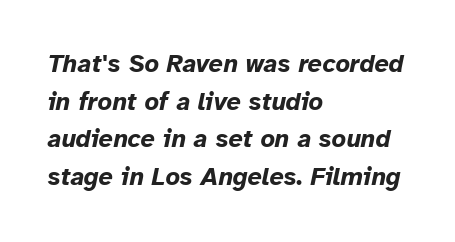
The setting favours the left margin, as ordinary paragraphs usually do. The face used here has the dense, thick strokes of a bold. Default kerning and tracking; the words read as compact shapes. The space between consecutive lines is moderate. Descender tails drop into unmarked territory.
